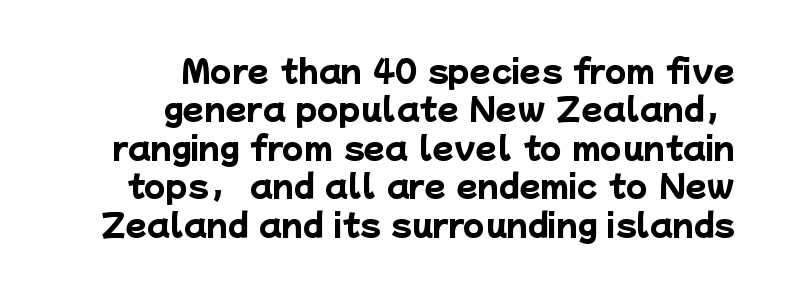
{"serif": "no", "bold": "yes", "weight": "heavy", "width": "normal", "stroke_contrast": "low", "x_height": "medium", "monospaced": "no", "underline": "no", "align": "right", "line_spacing_ratio": 1.24, "letter_spacing": "normal", "letter_spacing_em": 0.0, "glyph_px": 31}
